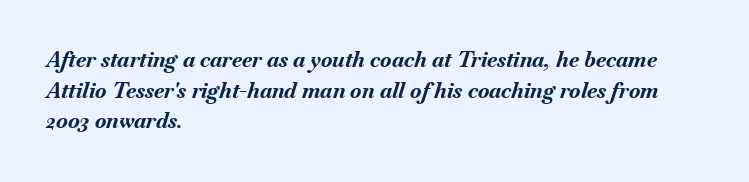
Does the leading feel generous? No, just average. The text carries the slant typical of an italic or oblique font. Reading down the block, your eye returns to a fixed left position each line. The letters sit at their default tracking, neither squeezed nor spread. Is the type bold? Yes — the strokes are clearly thick and heavy.
